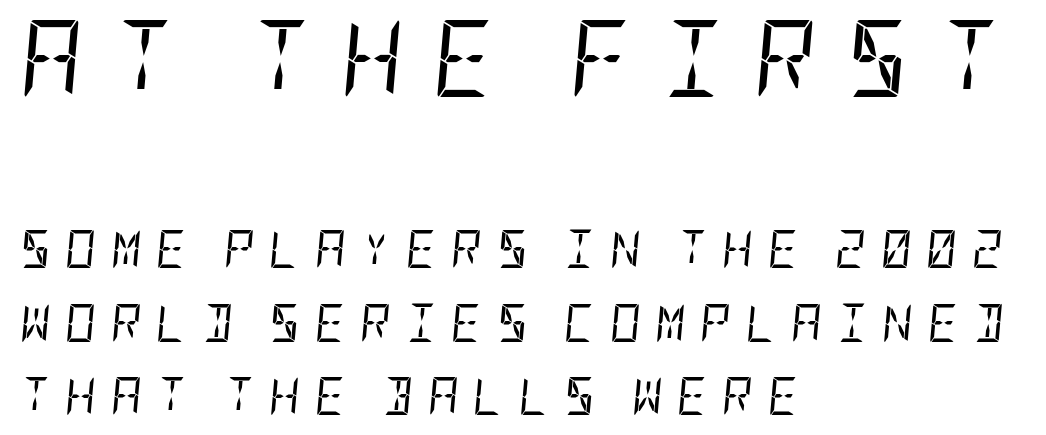
{"italic": "yes", "lean": "right", "slant_degrees": 5, "bold": "no", "weight": "regular", "width": "condensed", "stroke_contrast": "low", "x_height": "large", "underline": "no", "align": "left", "line_spacing": "loose", "line_spacing_ratio": 1.93, "letter_spacing": "wide", "letter_spacing_em": 0.38, "larger_block": "first", "size_ratio": 2.03, "glyph_px": 77}
